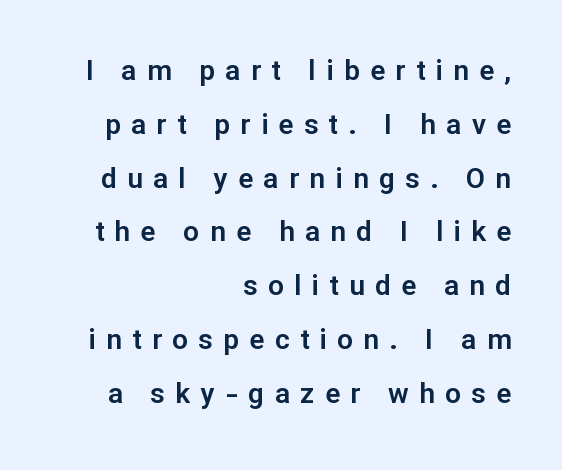
The font's upright variant was chosen for this text. Is the block centered? No — it sits flush against the right margin. Reading down the column, the eye jumps a long way to each next line. In terms of letterform style, serifs are entirely absent. Between one letter and the next there's a generous, obvious gap.
